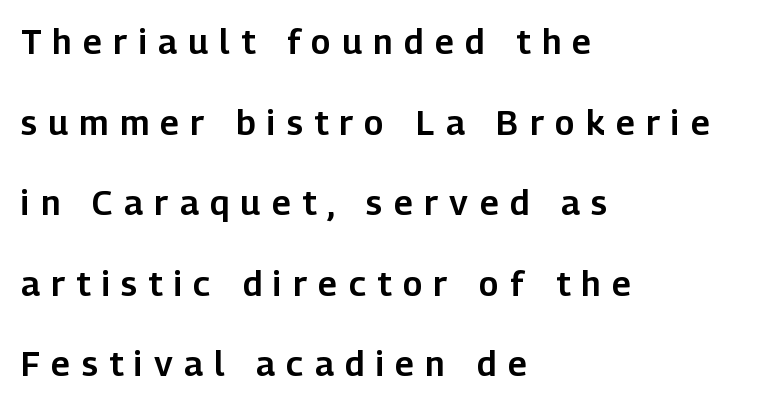
The image shows 34 px sans-serif type, upright; set left-aligned, loose line spacing (2.37x), unusually wide letter spacing (+0.34 em), not underlined; low stroke contrast and a medium x-height.
